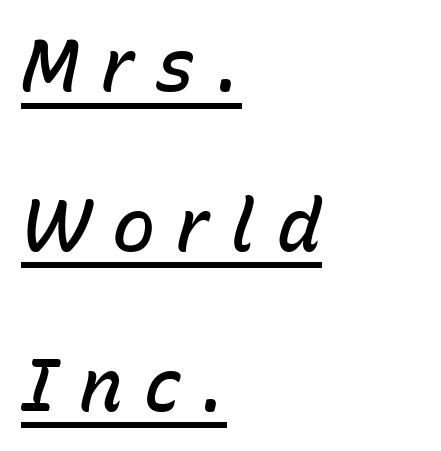
Q: Is the text bold? A: Semi-bold.
Q: Is the text italic (slanted)? A: Yes, it leans right by about 15 degrees.
Q: Is the text underlined? A: Yes.
Q: How is the paragraph aligned? A: Left-aligned.
Q: Is the spacing between letters normal or unusually wide? A: Unusually wide.
Q: Is the spacing between lines tight, normal or loose? A: Loose.
Q: Width (condensed, normal, or wide)? A: Normal.
Q: Stroke contrast? A: Low.
Q: x-height? A: Medium.
Q: Monospaced? A: No.
